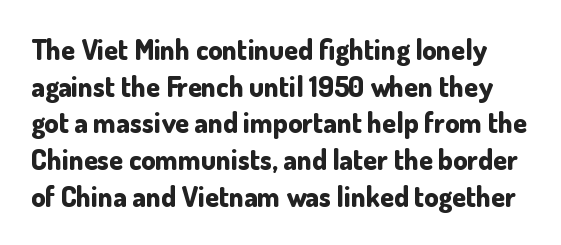
The image shows 28 px bold sans-serif type, upright; set normal line spacing (1.31x), normal letter spacing, not underlined; low stroke contrast and a small x-height.
